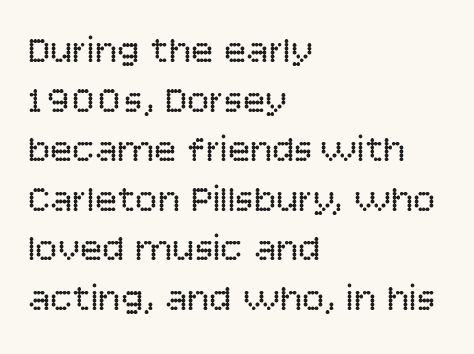
{"serif": "no", "italic": "no", "bold": "no", "weight": "regular", "width": "normal", "stroke_contrast": "low", "x_height": "large", "monospaced": "no", "underline": "no", "align": "left", "line_spacing": "normal", "line_spacing_ratio": 1.34, "letter_spacing": "normal", "letter_spacing_em": 0.0, "glyph_px": 37}
